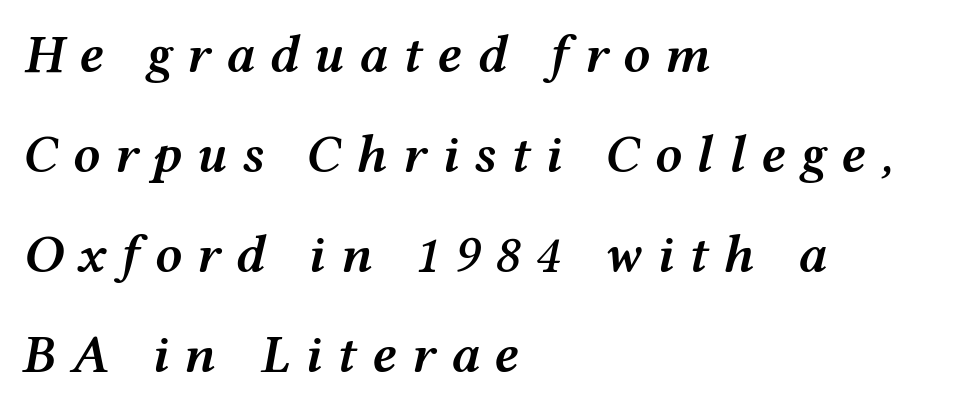
The image shows 54 px semibold, wide type, italic (leaning right); set left-aligned, line spacing 1.85x, unusually wide letter spacing (+0.27 em), not underlined; medium stroke contrast and a medium x-height.
